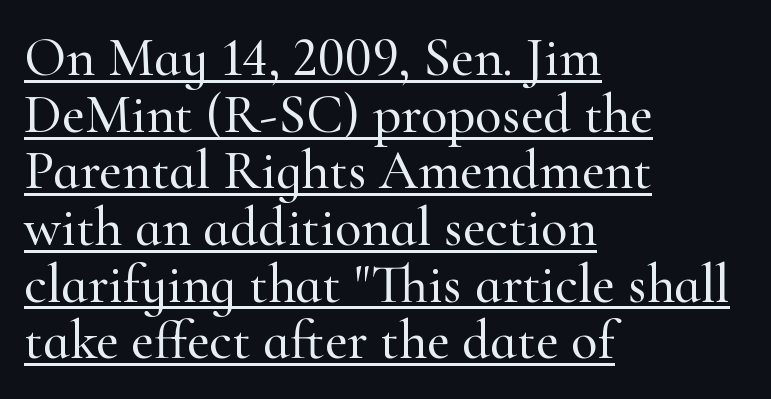
Q: Is the text italic (slanted)? A: No, it is upright.
Q: Is the typeface a serif or a sans-serif typeface? A: Serif.
Q: Is the text underlined? A: Yes.
Q: How is the paragraph aligned? A: Left-aligned.
Q: Is the spacing between letters normal or unusually wide? A: Normal.
Q: Is the spacing between lines tight, normal or loose? A: Tight.
Q: Width (condensed, normal, or wide)? A: Normal.
Q: Stroke contrast? A: High.
Q: x-height? A: Small.
Q: Monospaced? A: No.
